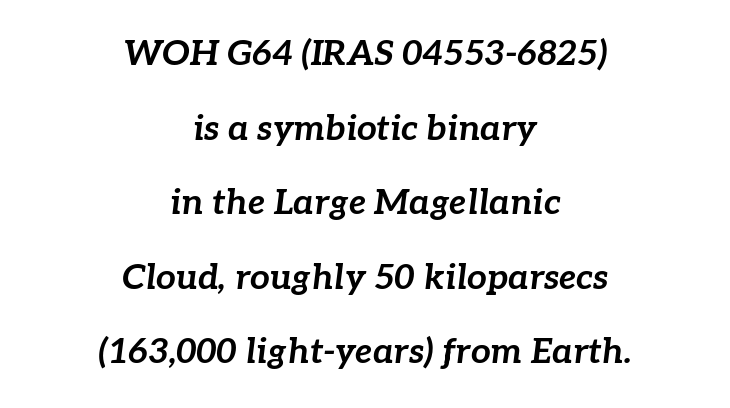
{"italic": "yes", "lean": "right", "slant_degrees": 7, "bold": "yes", "weight": "bold", "width": "normal", "stroke_contrast": "low", "x_height": "medium", "monospaced": "no", "underline": "no", "align": "center", "line_spacing": "loose", "line_spacing_ratio": 2.13, "letter_spacing": "normal", "letter_spacing_em": 0.0, "glyph_px": 35}
